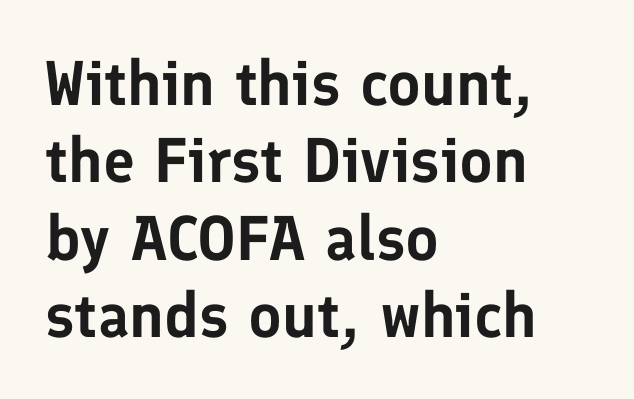
The image shows 63 px sans-serif type, upright; set left-aligned, line spacing 1.23x, normal letter spacing, not underlined; low stroke contrast and a medium x-height.
